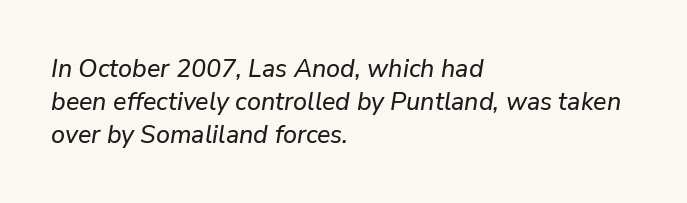
Would a proofreader flag this as italicized? Yes. You could call the tracking neutral — neither tight nor loose. Every row of glyphs begins at an identical x-position on the left. Type without underlining. This sample keeps an unexceptional amount of space between lines.
